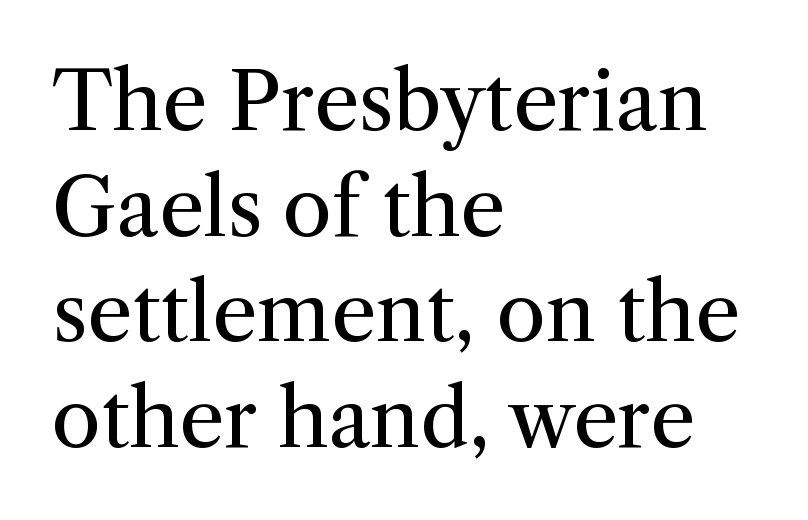
The image shows 80 px regular-weight serif type, upright; set left-aligned, normal line spacing (1.32x), normal letter spacing, not underlined; medium stroke contrast and a medium x-height.
